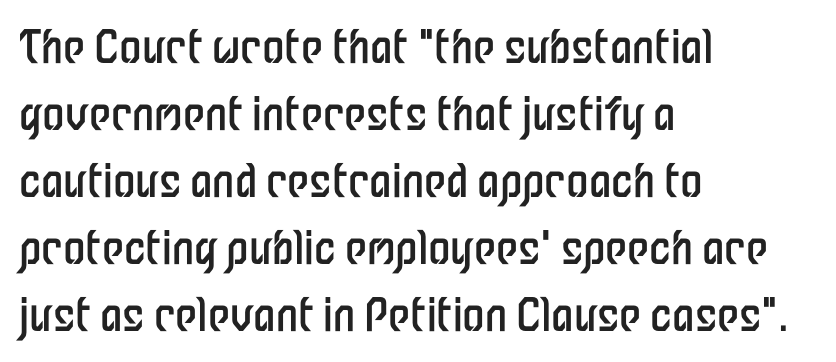
{"serif": "no", "italic": "no", "bold": "no", "weight": "regular", "width": "condensed", "stroke_contrast": "low", "x_height": "medium", "monospaced": "no", "underline": "no", "align": "left", "line_spacing": "normal", "line_spacing_ratio": 1.49, "letter_spacing": "normal", "letter_spacing_em": 0.0, "glyph_px": 45}
